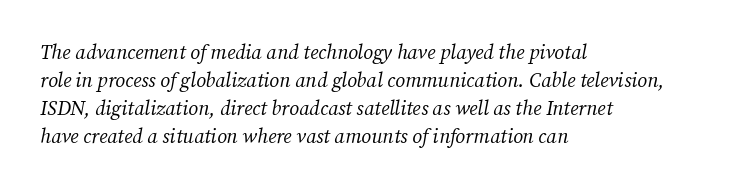
The image shows 20 px text type, italic (leaning right); set left-aligned, normal line spacing (1.4x), normal letter spacing, not underlined.
